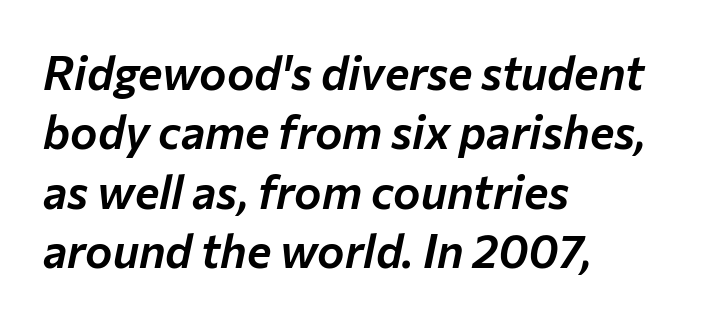
{"italic": "yes", "lean": "right", "slant_degrees": 12, "width": "normal", "stroke_contrast": "low", "x_height": "medium", "monospaced": "no", "underline": "no", "align": "left", "line_spacing": "normal", "line_spacing_ratio": 1.29, "letter_spacing": "normal", "letter_spacing_em": 0.0, "glyph_px": 46}
